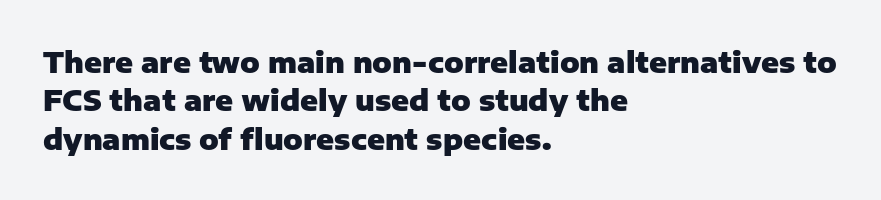
Q: Is the text bold? A: Yes.
Q: Is the text italic (slanted)? A: No, it is upright.
Q: Is the typeface a serif or a sans-serif typeface? A: Sans-serif.
Q: Is the text underlined? A: No.
Q: How is the paragraph aligned? A: Left-aligned.
Q: Is the spacing between letters normal or unusually wide? A: Normal.
Q: Is the spacing between lines tight, normal or loose? A: Normal.
Q: Width (condensed, normal, or wide)? A: Normal.
Q: Stroke contrast? A: Low.
Q: x-height? A: Medium.
Q: Monospaced? A: No.
